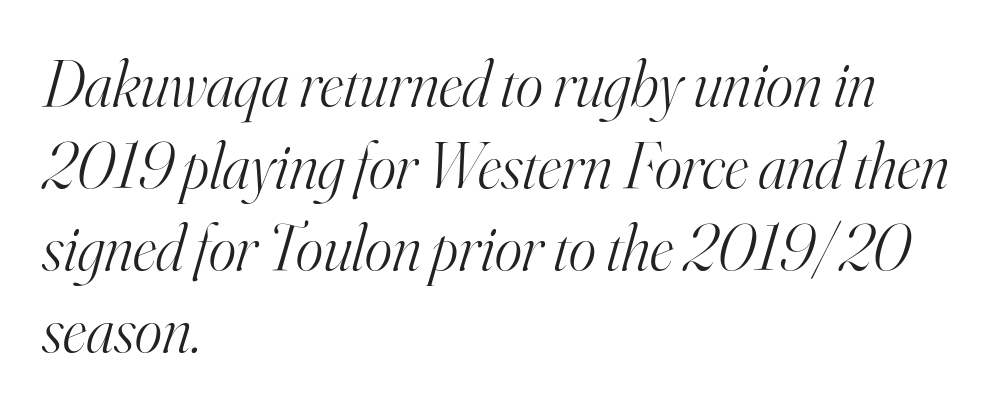
A typesetter would call this proportional, since set widths differ per character. On a weight scale, this lands at 450 or below. Typographically, this falls in the serif category. Notice how the passage keeps a crisp vertical edge on the left only. Would a proofreader flag this as italicized? Yes. The passage shown stacks its lines at a standard gap.
